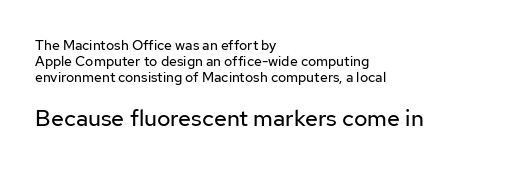
The image shows 23 px text type, upright; set left-aligned, line spacing 1.16x, normal letter spacing, not underlined; the second (bottom) block is 1.64x larger.
